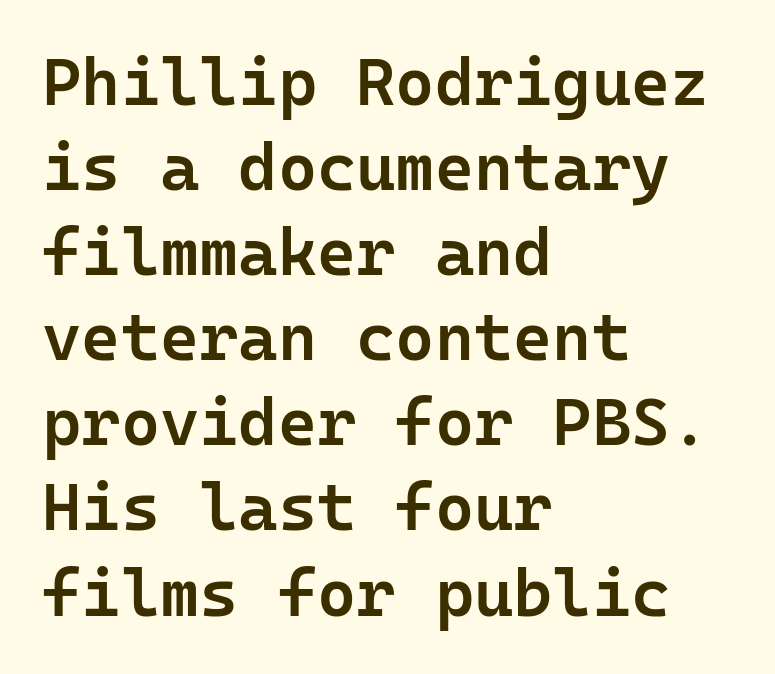
{"serif": "no", "italic": "no", "bold": "semi", "weight": "semibold", "width": "normal", "stroke_contrast": "low", "x_height": "medium", "monospaced": "yes", "underline": "no", "align": "left", "line_spacing": "normal", "line_spacing_ratio": 1.27, "letter_spacing": "normal", "letter_spacing_em": 0.0, "glyph_px": 67}
